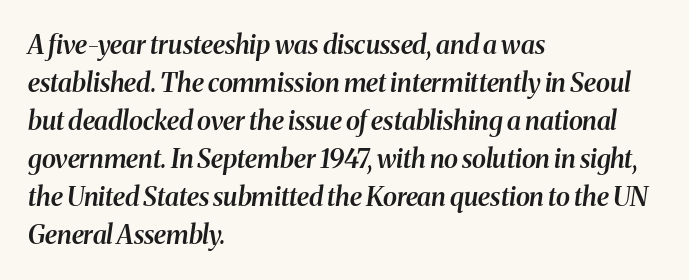
{"italic": "yes", "lean": "right", "slant_degrees": 8, "bold": "semi", "underline": "no", "align": "left", "line_spacing": "normal", "line_spacing_ratio": 1.46, "letter_spacing": "normal", "letter_spacing_em": 0.0, "glyph_px": 26}
